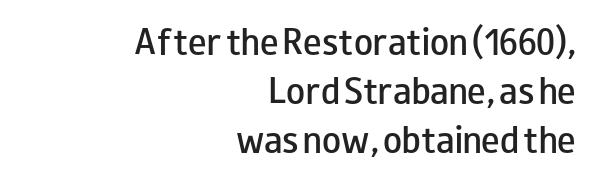
The string is rendered with underlining switched off. What weight is shown? A semibold, between regular and bold. The font's upright variant was chosen for this text. Do the characters align in a grid? No, the font is proportional. The horizontal fit of the characters is conventional and even.
